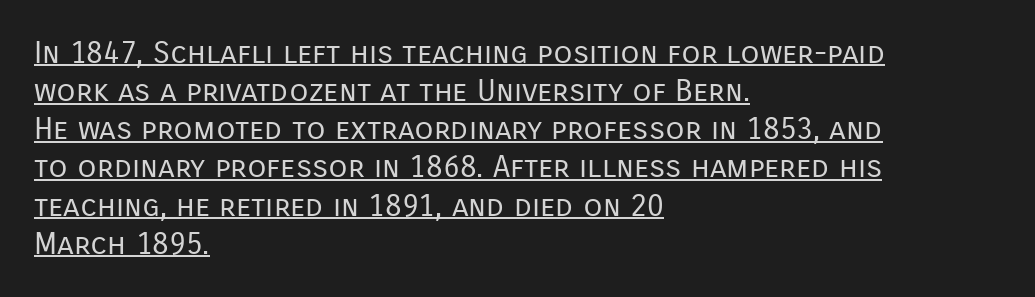
Q: Is the text bold? A: No.
Q: Is the text italic (slanted)? A: No, it is upright.
Q: Is the typeface a serif or a sans-serif typeface? A: Sans-serif.
Q: Is the text underlined? A: Yes.
Q: How is the paragraph aligned? A: Left-aligned.
Q: Is the spacing between letters normal or unusually wide? A: Normal.
Q: Width (condensed, normal, or wide)? A: Normal.
Q: Stroke contrast? A: Low.
Q: x-height? A: Medium.
Q: Monospaced? A: No.
